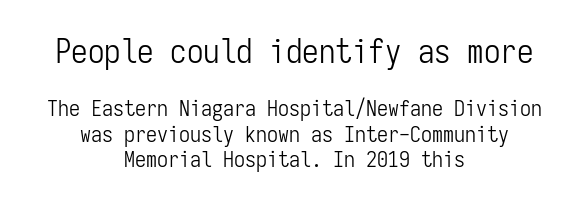
Q: Is the text bold? A: No.
Q: Is the text italic (slanted)? A: No, it is upright.
Q: Is the typeface a serif or a sans-serif typeface? A: Sans-serif.
Q: Is the text underlined? A: No.
Q: How is the paragraph aligned? A: Centered.
Q: Is the spacing between letters normal or unusually wide? A: Normal.
Q: Is the spacing between lines tight, normal or loose? A: Tight.
Q: Which block of text is set in a larger size, the first (top) or the second (bottom)? A: The first (top) one.
Q: Width (condensed, normal, or wide)? A: Condensed.
Q: Stroke contrast? A: Low.
Q: x-height? A: Medium.
Q: Monospaced? A: Yes.
